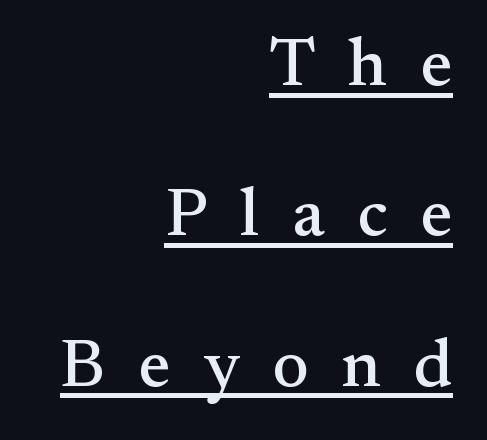
{"serif": "yes", "italic": "no", "width": "normal", "stroke_contrast": "medium", "x_height": "small", "monospaced": "no", "underline": "yes", "align": "right", "line_spacing": "loose", "line_spacing_ratio": 2.21, "letter_spacing": "wide", "letter_spacing_em": 0.48, "glyph_px": 68}
